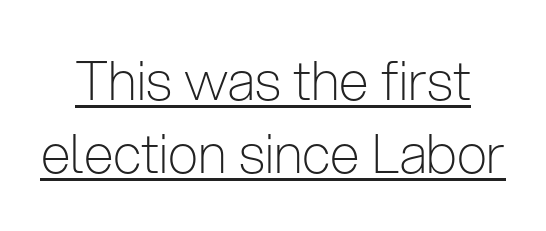
{"serif": "no", "italic": "no", "bold": "no", "weight": "light", "width": "condensed", "stroke_contrast": "low", "x_height": "medium", "monospaced": "no", "underline": "yes", "line_spacing": "normal", "line_spacing_ratio": 1.35, "letter_spacing": "normal", "letter_spacing_em": 0.0, "glyph_px": 54}
